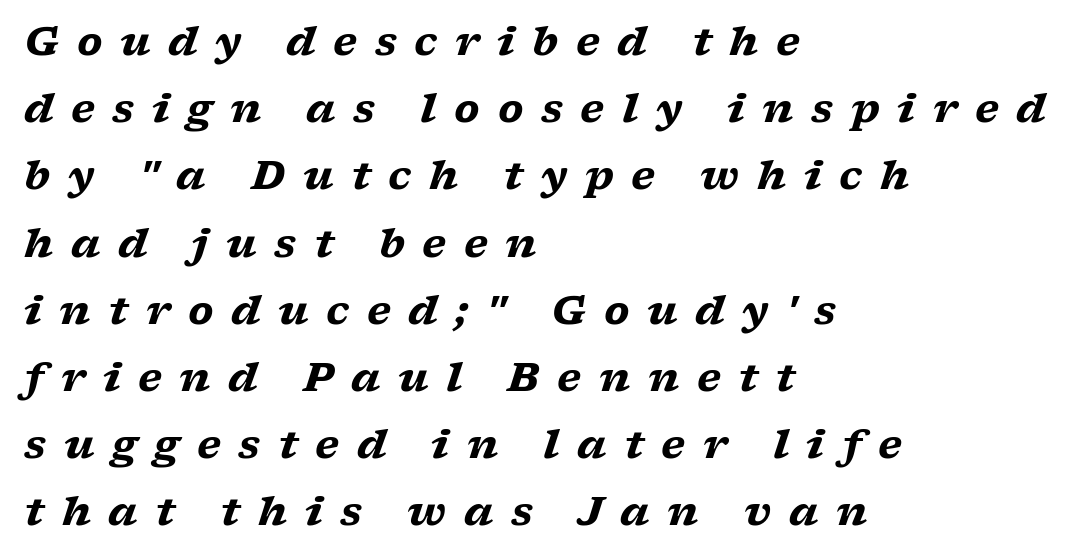
Q: Is the text bold? A: Yes.
Q: Is the text italic (slanted)? A: Yes, it leans right by about 17 degrees.
Q: Is the typeface a serif or a sans-serif typeface? A: Serif.
Q: Is the text underlined? A: No.
Q: How is the paragraph aligned? A: Left-aligned.
Q: Is the spacing between letters normal or unusually wide? A: Unusually wide.
Q: Is the spacing between lines tight, normal or loose? A: Normal.
Q: Width (condensed, normal, or wide)? A: Wide.
Q: Stroke contrast? A: Low.
Q: x-height? A: Medium.
Q: Monospaced? A: No.
